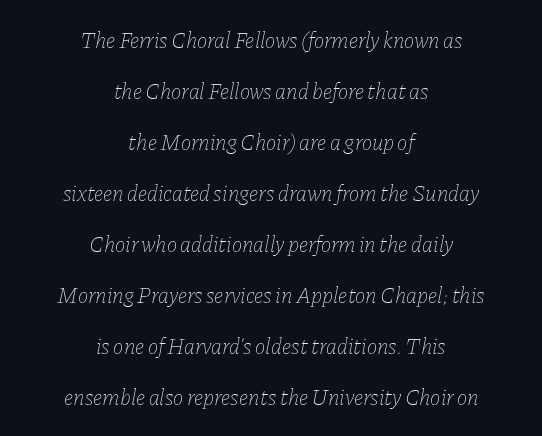
The image shows 22 px text type, italic (leaning right); set centered, loose line spacing (2.32x), normal letter spacing, not underlined.
